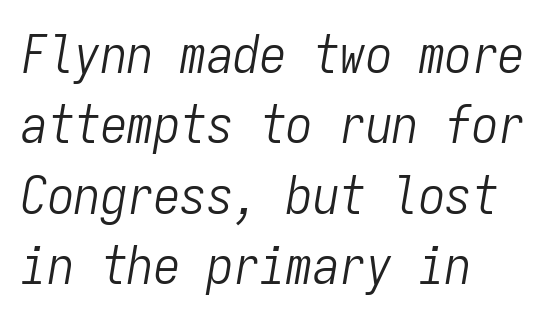
The axis of the letterforms is tilted away from vertical. These lines are set flush left with a ragged right edge. How are the letters spaced? Ordinarily, with no added tracking. Letters rest on an invisible, unmarked baseline. The typesetting does not lean heavy: it is not bold.
